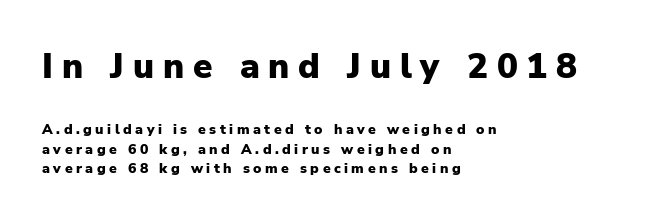
The image shows 35 px heavy sans-serif type, upright; set left-aligned, normal line spacing (1.4x), unusually wide letter spacing (+0.25 em), not underlined; the first (top) block is 2.5x larger; low stroke contrast and a medium x-height.
